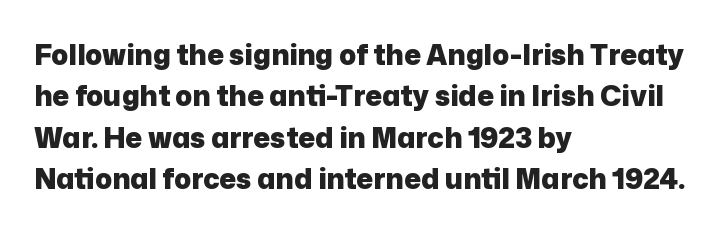
The image shows 28 px heavy sans-serif type, upright; set left-aligned, normal line spacing (1.48x), normal letter spacing, not underlined; low stroke contrast and a medium x-height.
